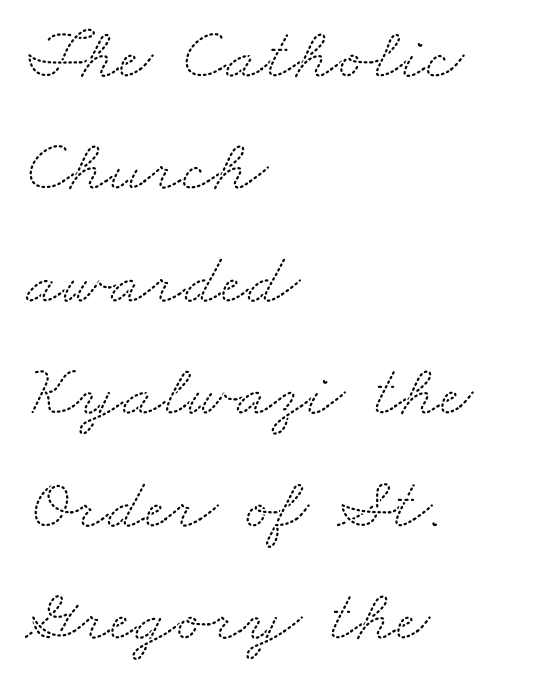
{"serif": "yes", "width": "wide", "stroke_contrast": "medium", "x_height": "small", "monospaced": "no", "underline": "no", "align": "left", "line_spacing": "normal", "line_spacing_ratio": 1.52, "letter_spacing": "normal", "letter_spacing_em": 0.0, "glyph_px": 74}
